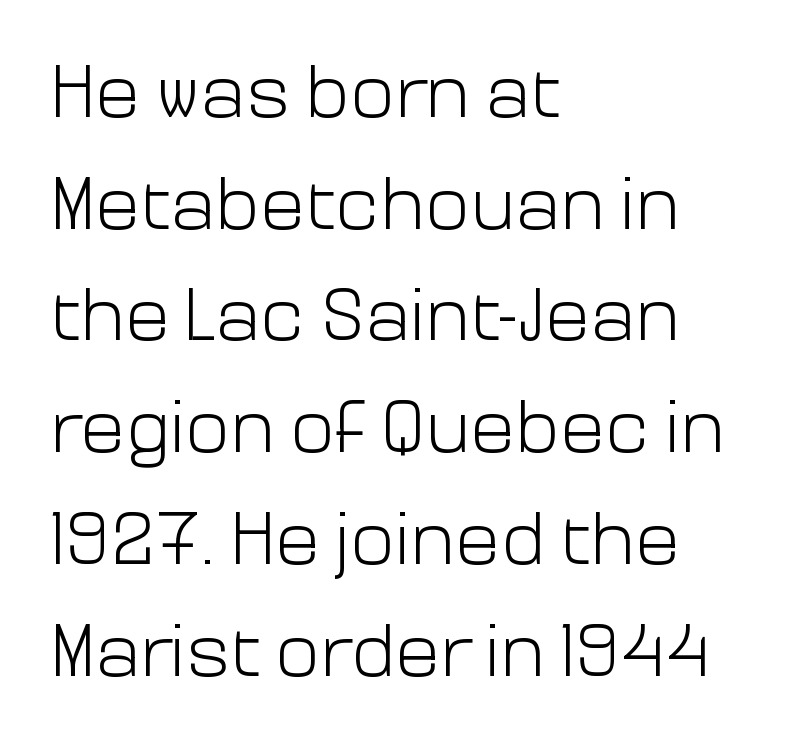
{"serif": "no", "italic": "no", "bold": "no", "weight": "light", "width": "normal", "stroke_contrast": "low", "x_height": "medium", "monospaced": "no", "underline": "no", "align": "left", "line_spacing": "normal", "line_spacing_ratio": 1.49, "letter_spacing": "normal", "letter_spacing_em": 0.0, "glyph_px": 75}
